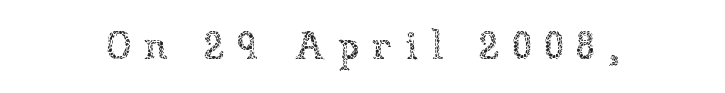
Q: Is the text bold? A: No.
Q: Is the text italic (slanted)? A: No, it is upright.
Q: Is the text underlined? A: No.
Q: How is the paragraph aligned? A: Centered.
Q: Is the spacing between letters normal or unusually wide? A: Unusually wide.
Q: Width (condensed, normal, or wide)? A: Normal.
Q: Stroke contrast? A: Low.
Q: x-height? A: Medium.
Q: Monospaced? A: No.
